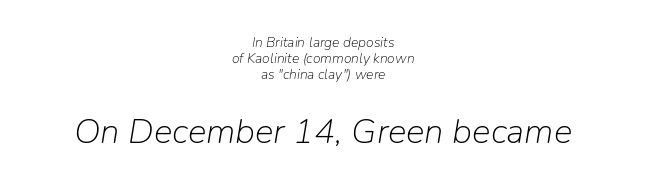
Q: Is the text bold? A: No.
Q: Is the text italic (slanted)? A: Yes, it leans right by about 9 degrees.
Q: Is the text underlined? A: No.
Q: How is the paragraph aligned? A: Centered.
Q: Is the spacing between letters normal or unusually wide? A: Normal.
Q: Is the spacing between lines tight, normal or loose? A: Tight.
Q: Which block of text is set in a larger size, the first (top) or the second (bottom)? A: The second (bottom) one.
Q: Width (condensed, normal, or wide)? A: Normal.
Q: Stroke contrast? A: Low.
Q: x-height? A: Medium.
Q: Monospaced? A: No.
